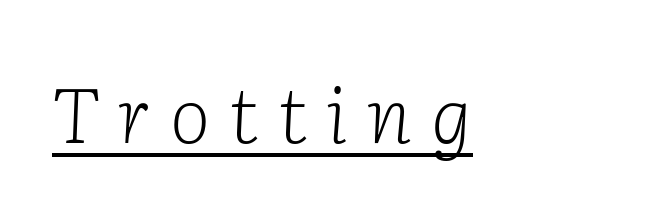
Q: Is the text bold? A: No.
Q: Is the text italic (slanted)? A: Yes, it leans right by about 2 degrees.
Q: Is the typeface a serif or a sans-serif typeface? A: Serif.
Q: Is the text underlined? A: Yes.
Q: Is the spacing between letters normal or unusually wide? A: Unusually wide.
Q: Width (condensed, normal, or wide)? A: Normal.
Q: Stroke contrast? A: Low.
Q: x-height? A: Medium.
Q: Monospaced? A: No.
